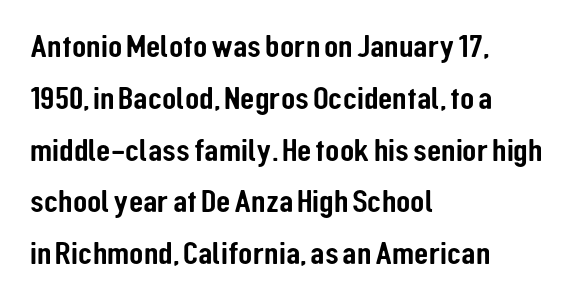
The specimen omits any rule beneath the text block's lines. A typesetter would label this face a sans. The passage shown is typed in a proportional face where columns would drift. Spacing between characters is what you'd get straight out of the box. The ragged edge is on the right, which tells us the setting is flush left.
